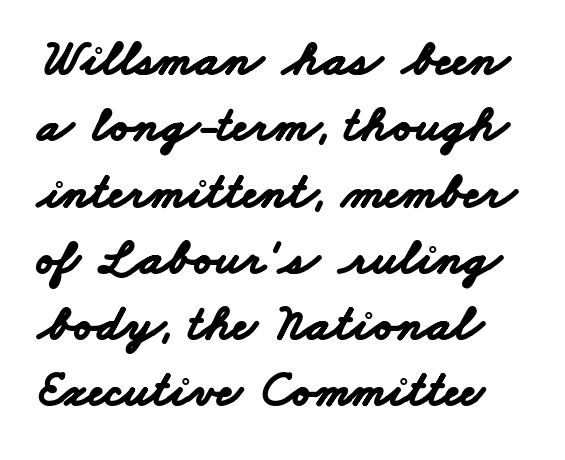
The rendering uses a bold face; every stroke is thick and dark. The face used here is a sans, in the tradition of grotesques and geometrics. Successive baselines arrive at the customary interval. Varying glyph widths throughout — classic text-font behaviour. Glyph-to-glyph distance matches everyday printed text.
